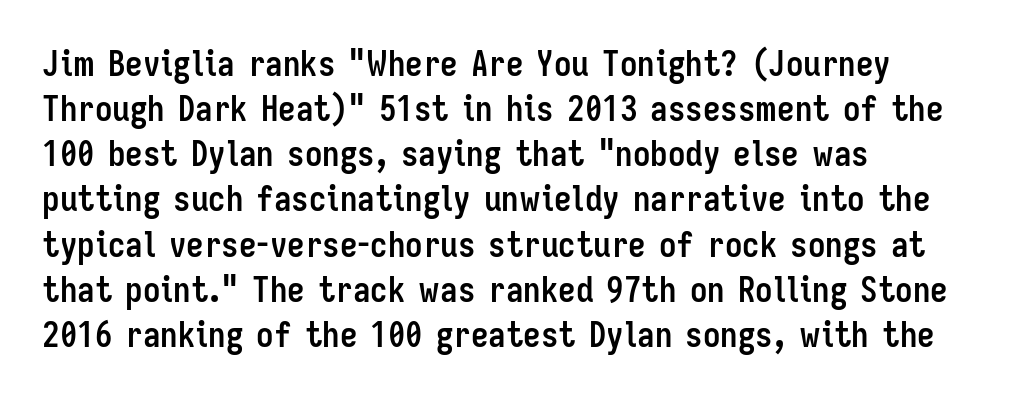
Grotesque or geometric, the face here clearly has no serifs. This sample keeps an unexceptional amount of space between lines. All the whitespace from short lines collects on the right. The passage shown is typed in a proportional face where columns would drift. The font is running at its bold setting.
